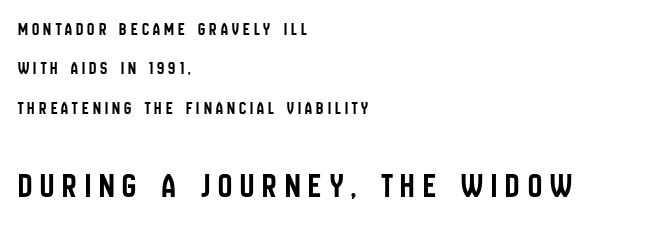
The image shows 35 px condensed sans-serif type, upright; set left-aligned, loose line spacing (2.19x), unusually wide letter spacing (+0.23 em), not underlined; the second (bottom) block is 1.94x larger; low stroke contrast and a large x-height.
